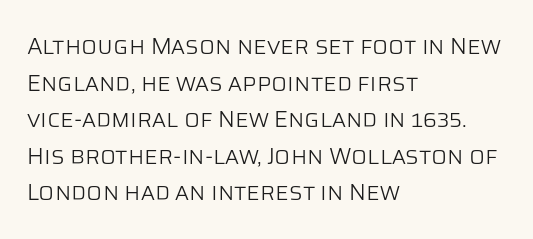
Q: Is the text bold? A: No.
Q: Is the text italic (slanted)? A: No, it is upright.
Q: Is the text underlined? A: No.
Q: How is the paragraph aligned? A: Left-aligned.
Q: Is the spacing between letters normal or unusually wide? A: Normal.
Q: Is the spacing between lines tight, normal or loose? A: Normal.
